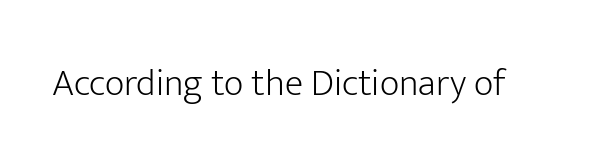
The image shows 38 px light sans-serif type, upright; set normal letter spacing, not underlined; low stroke contrast and a medium x-height.
